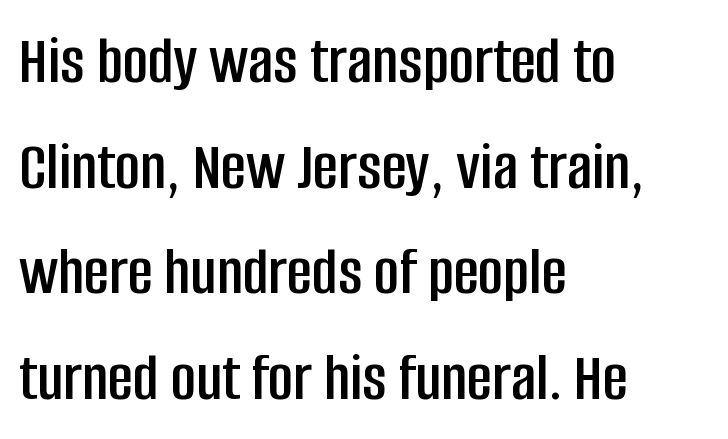
Teacher's note: observe the even left margin — that is flush-left alignment. The letters advance in unequal steps, a hallmark of proportional type. Descender tails drop into unmarked territory. The font family rendered here belongs to the sans-serif group. The axis of the letterforms is exactly vertical. Horizontal bands of white between lines are of average thickness.
